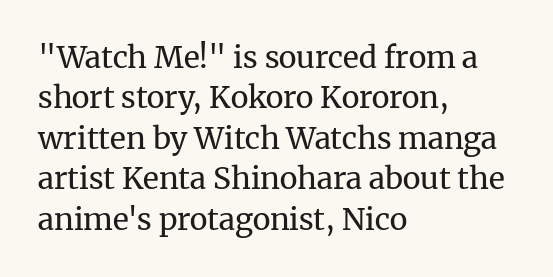
Q: Is the text bold? A: No.
Q: Is the text italic (slanted)? A: No, it is upright.
Q: Is the typeface a serif or a sans-serif typeface? A: Serif.
Q: Is the text underlined? A: No.
Q: How is the paragraph aligned? A: Left-aligned.
Q: Is the spacing between letters normal or unusually wide? A: Normal.
Q: Is the spacing between lines tight, normal or loose? A: Normal.
Q: Width (condensed, normal, or wide)? A: Normal.
Q: Stroke contrast? A: Medium.
Q: x-height? A: Medium.
Q: Monospaced? A: No.
